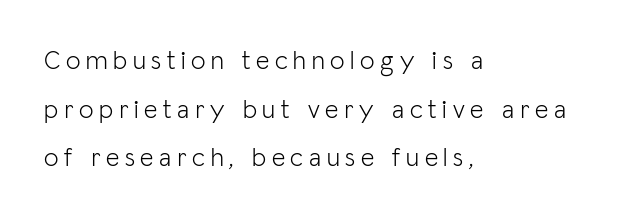
The image shows 26 px text type, upright; set left-aligned, line spacing 1.87x, unusually wide letter spacing (+0.22 em), not underlined.
